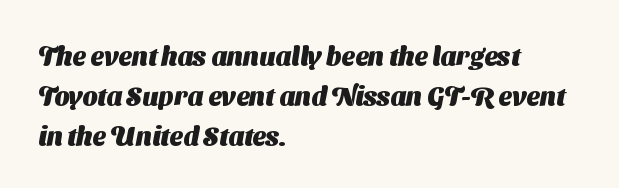
Q: Is the text bold? A: Yes.
Q: Is the text underlined? A: No.
Q: How is the paragraph aligned? A: Left-aligned.
Q: Is the spacing between letters normal or unusually wide? A: Normal.
Q: Is the spacing between lines tight, normal or loose? A: Normal.
